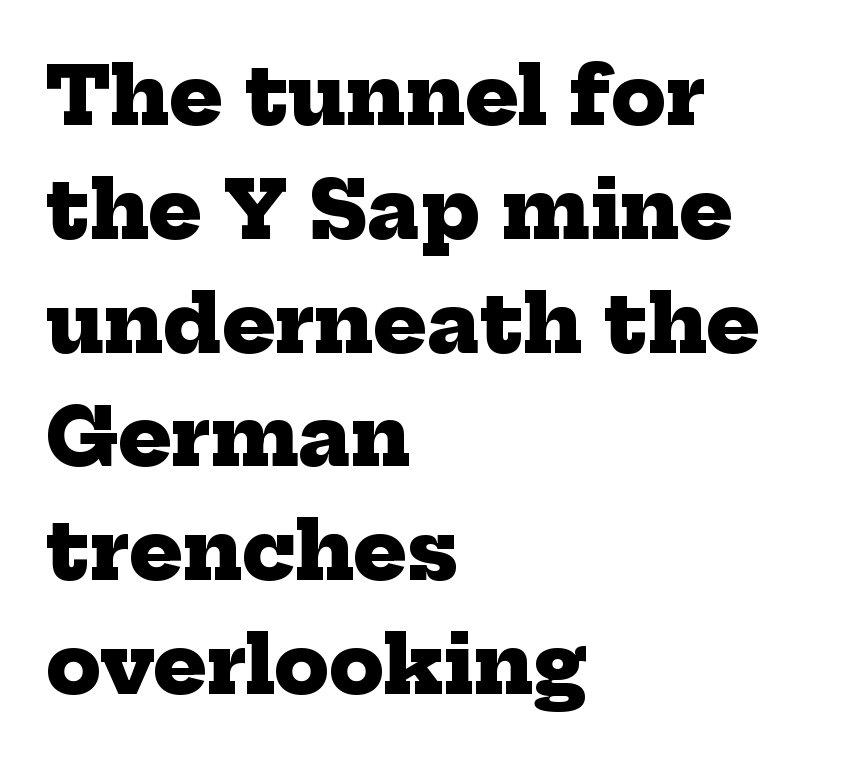
Teacher's note: observe the even left margin — that is flush-left alignment. Here the designer chose a conventional face with non-uniform glyph widths. Normally led — the rows are evenly, conventionally spaced. Beneath every word, the page is bare.
